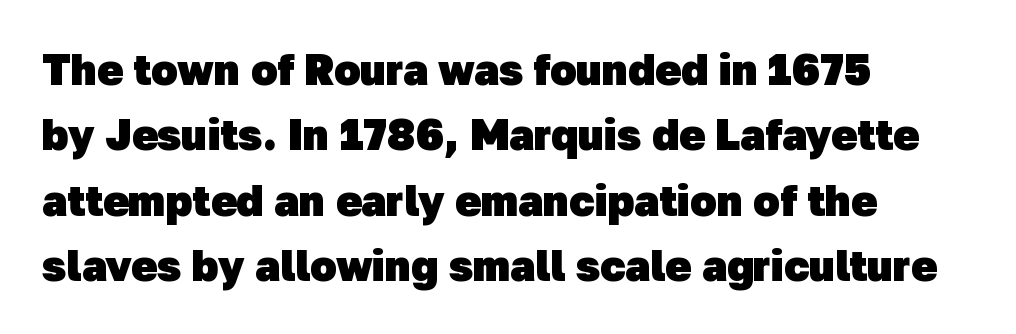
The image shows 43 px heavy sans-serif type; set left-aligned, normal line spacing (1.52x), normal letter spacing, not underlined; low stroke contrast and a medium x-height.
